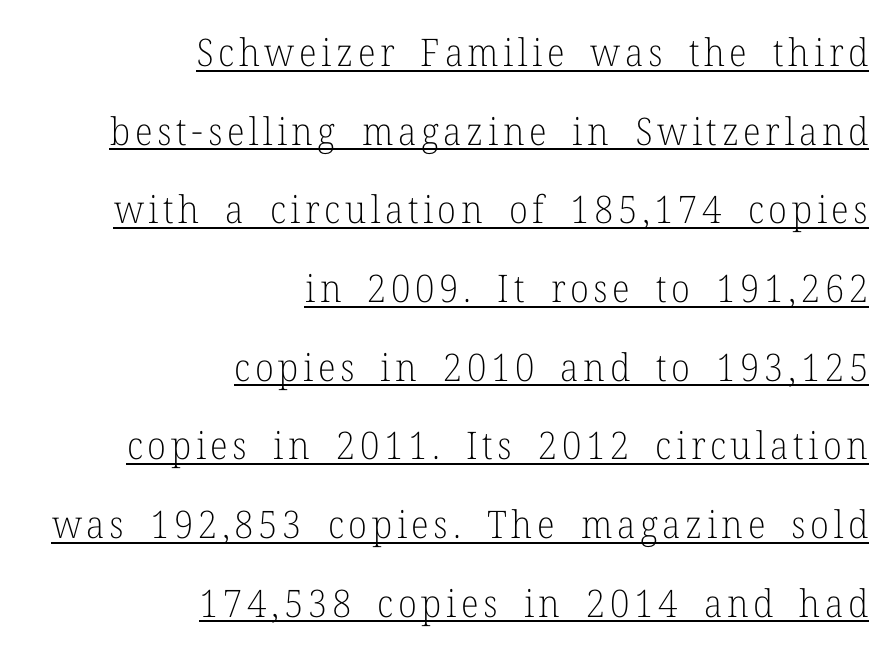
No italicization has been applied; the sample stays upright. Line ends are locked; line starts wander. Does the leading feel generous? Absolutely, it's lavish. You could not count columns in this text — the font is proportionally spaced. Weight: regular or lighter.
